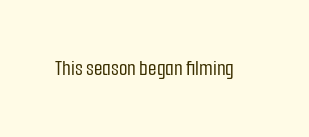
Tall strokes in this sample are plumb rather than angled. Short note: letters normally spaced. Lines of text with bare space underneath.
